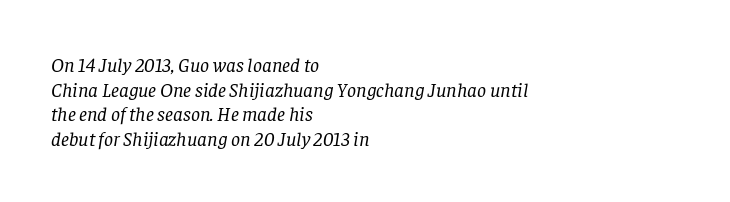
Q: Is the text bold? A: No.
Q: Is the text italic (slanted)? A: Yes, it leans right by about 8 degrees.
Q: Is the text underlined? A: No.
Q: How is the paragraph aligned? A: Left-aligned.
Q: Is the spacing between letters normal or unusually wide? A: Normal.
